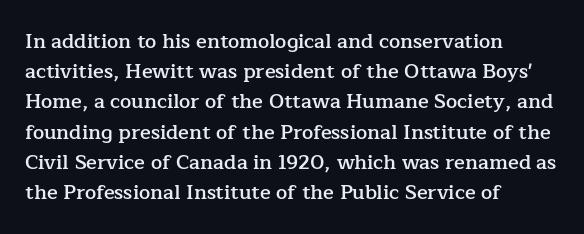
Q: Is the text bold? A: Semi-bold.
Q: Is the text italic (slanted)? A: No, it is upright.
Q: Is the text underlined? A: No.
Q: How is the paragraph aligned? A: Left-aligned.
Q: Is the spacing between letters normal or unusually wide? A: Normal.
Q: Is the spacing between lines tight, normal or loose? A: Normal.
